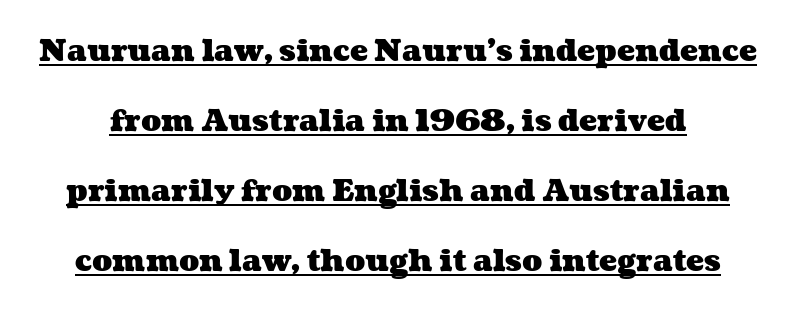
{"bold": "yes", "weight": "heavy", "width": "wide", "stroke_contrast": "medium", "x_height": "medium", "monospaced": "no", "underline": "yes", "line_spacing": "loose", "line_spacing_ratio": 2.33, "letter_spacing": "normal", "letter_spacing_em": 0.0, "glyph_px": 30}
